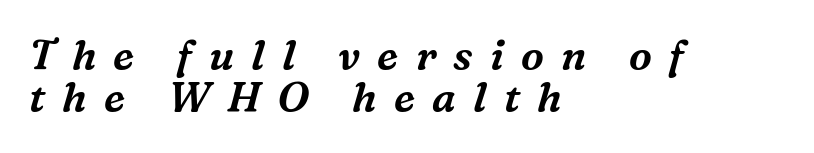
{"serif": "yes", "italic": "yes", "lean": "right", "slant_degrees": 16, "width": "normal", "stroke_contrast": "medium", "x_height": "medium", "monospaced": "no", "underline": "no", "align": "left", "line_spacing": "tight", "line_spacing_ratio": 1.03, "letter_spacing": "wide", "letter_spacing_em": 0.42, "glyph_px": 41}
